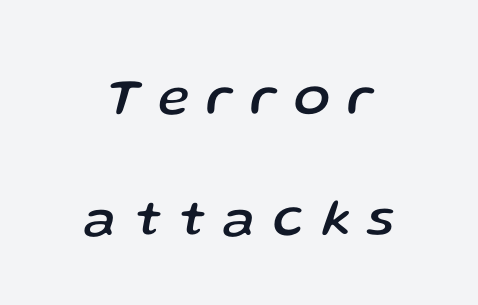
Here the designer chose a conventional face with non-uniform glyph widths. These lines have a slow, spaced-out rhythm from letter to letter. This rendering uses center alignment, leaving both contours irregular but symmetric. The text carries the slant typical of an italic or oblique font. Plain, unruled lines of type.
